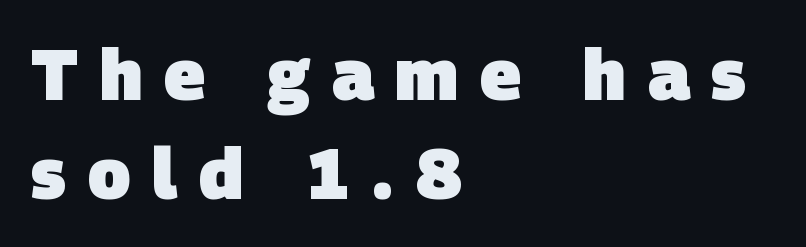
{"serif": "no", "bold": "yes", "weight": "heavy", "width": "normal", "stroke_contrast": "low", "x_height": "large", "monospaced": "no", "underline": "no", "align": "left", "line_spacing": "normal", "line_spacing_ratio": 1.39, "letter_spacing": "wide", "letter_spacing_em": 0.3, "glyph_px": 71}
